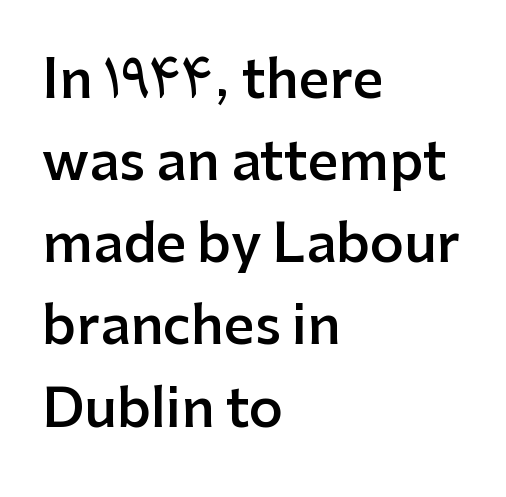
Q: Is the text bold? A: Semi-bold.
Q: Is the text italic (slanted)? A: No, it is upright.
Q: Is the typeface a serif or a sans-serif typeface? A: Sans-serif.
Q: Is the text underlined? A: No.
Q: How is the paragraph aligned? A: Left-aligned.
Q: Is the spacing between letters normal or unusually wide? A: Normal.
Q: Is the spacing between lines tight, normal or loose? A: Normal.
Q: Width (condensed, normal, or wide)? A: Normal.
Q: Stroke contrast? A: Low.
Q: x-height? A: Medium.
Q: Monospaced? A: No.
